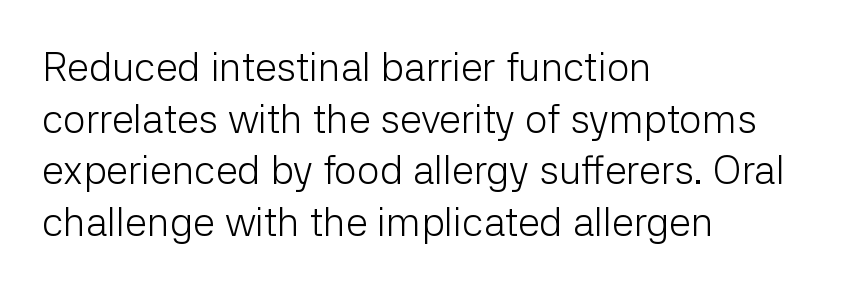
The image shows 40 px light sans-serif type, upright; set left-aligned, normal line spacing (1.29x), normal letter spacing, not underlined; low stroke contrast and a medium x-height.
